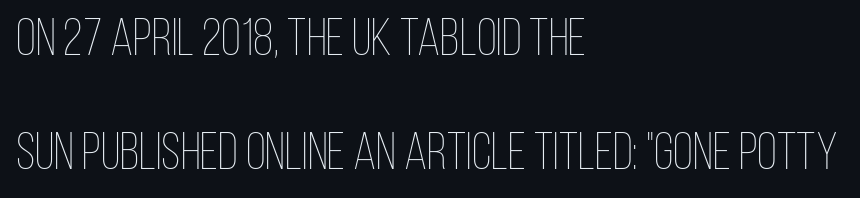
{"italic": "no", "bold": "no", "weight": "thin", "width": "condensed", "stroke_contrast": "low", "x_height": "large", "monospaced": "no", "underline": "no", "align": "left", "line_spacing": "loose", "line_spacing_ratio": 2.19, "letter_spacing": "normal", "letter_spacing_em": 0.0, "glyph_px": 52}
